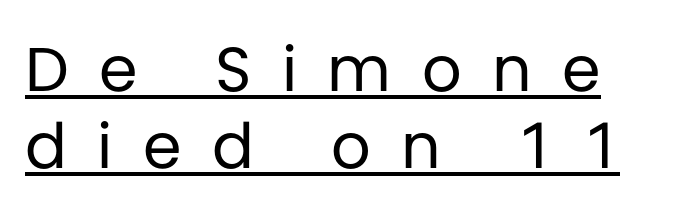
{"serif": "no", "italic": "no", "bold": "no", "weight": "regular", "width": "normal", "stroke_contrast": "low", "x_height": "large", "monospaced": "no", "underline": "yes", "line_spacing": "normal", "line_spacing_ratio": 1.25, "letter_spacing": "wide", "letter_spacing_em": 0.49, "glyph_px": 62}
